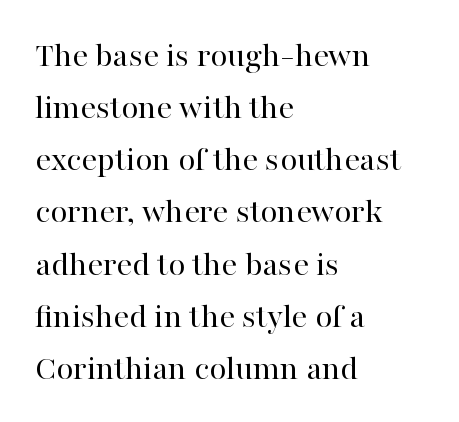
Q: Is the text bold? A: No.
Q: Is the text italic (slanted)? A: No, it is upright.
Q: Is the typeface a serif or a sans-serif typeface? A: Serif.
Q: Is the text underlined? A: No.
Q: How is the paragraph aligned? A: Left-aligned.
Q: Is the spacing between letters normal or unusually wide? A: Normal.
Q: Is the spacing between lines tight, normal or loose? A: Normal.
Q: Width (condensed, normal, or wide)? A: Normal.
Q: Stroke contrast? A: High.
Q: x-height? A: Medium.
Q: Monospaced? A: No.
